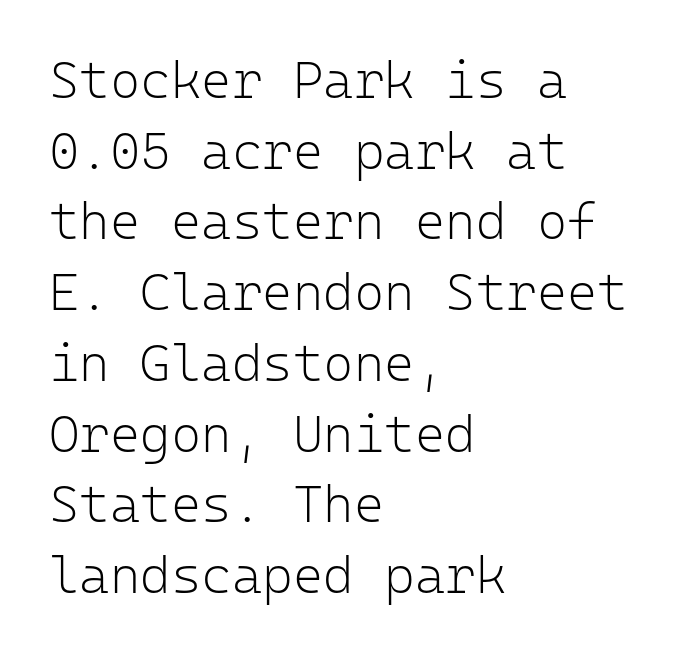
Q: Is the text bold? A: No.
Q: Is the text italic (slanted)? A: No, it is upright.
Q: Is the typeface a serif or a sans-serif typeface? A: Sans-serif.
Q: Is the text underlined? A: No.
Q: How is the paragraph aligned? A: Left-aligned.
Q: Is the spacing between letters normal or unusually wide? A: Normal.
Q: Is the spacing between lines tight, normal or loose? A: Normal.
Q: Width (condensed, normal, or wide)? A: Normal.
Q: Stroke contrast? A: Low.
Q: x-height? A: Medium.
Q: Monospaced? A: Yes.
